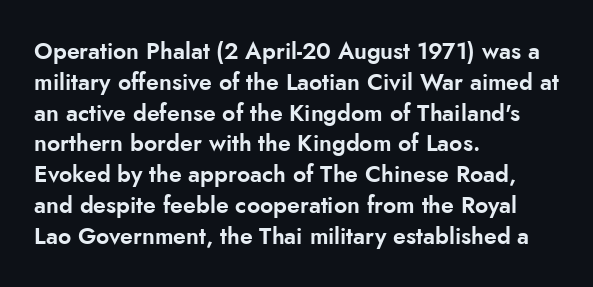
The glyphs are unaccompanied by any horizontal stroke below them. Quick note: not italic, upright. Each word holds together tightly as a unit, with standard inter-letter gaps. The paragraph shown leans on its left margin. Does the leading feel generous? No, just average.
